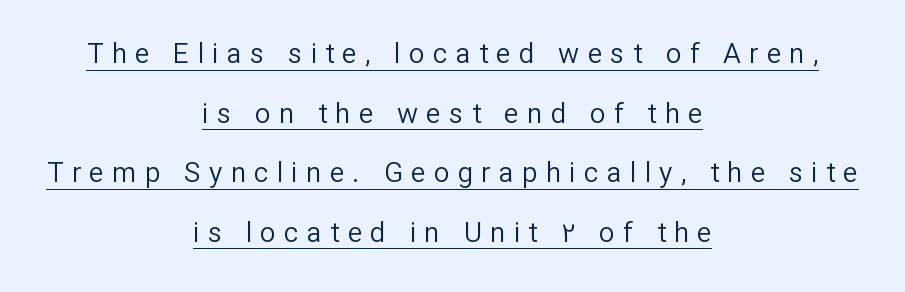
Q: Is the text bold? A: No.
Q: Is the text italic (slanted)? A: No, it is upright.
Q: Is the typeface a serif or a sans-serif typeface? A: Sans-serif.
Q: Is the text underlined? A: Yes.
Q: How is the paragraph aligned? A: Centered.
Q: Is the spacing between letters normal or unusually wide? A: Unusually wide.
Q: Is the spacing between lines tight, normal or loose? A: Loose.
Q: Width (condensed, normal, or wide)? A: Normal.
Q: Stroke contrast? A: Low.
Q: x-height? A: Medium.
Q: Monospaced? A: No.
